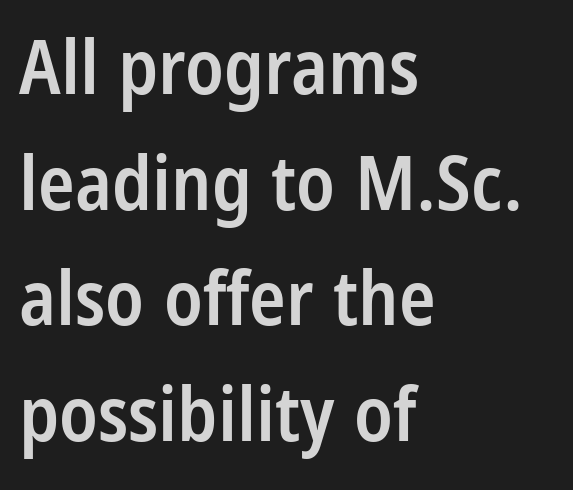
The image shows 76 px semibold, condensed sans-serif type, upright; set left-aligned, normal line spacing (1.52x), normal letter spacing, not underlined; low stroke contrast and a large x-height.
